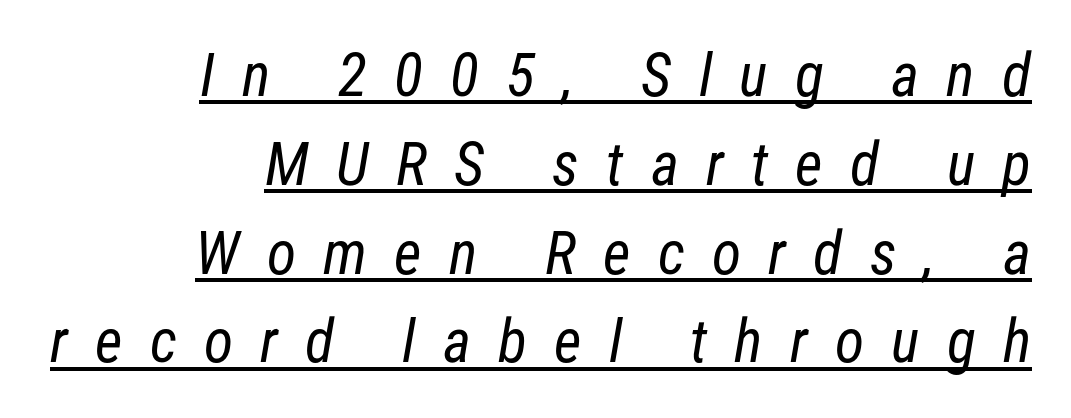
Q: Is the text bold? A: No.
Q: Is the typeface a serif or a sans-serif typeface? A: Sans-serif.
Q: Is the text underlined? A: Yes.
Q: How is the paragraph aligned? A: Right-aligned.
Q: Is the spacing between letters normal or unusually wide? A: Unusually wide.
Q: Is the spacing between lines tight, normal or loose? A: Normal.
Q: Width (condensed, normal, or wide)? A: Condensed.
Q: Stroke contrast? A: Low.
Q: x-height? A: Medium.
Q: Monospaced? A: No.
